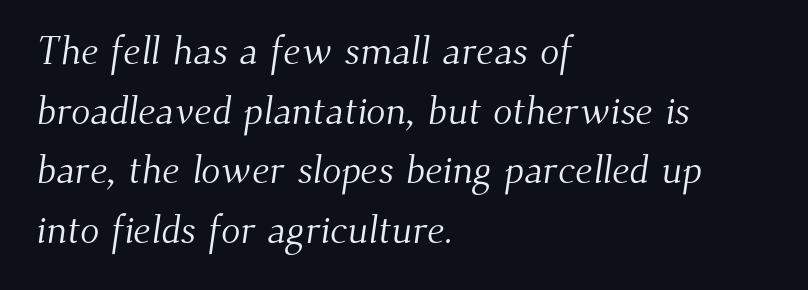
Q: Is the text bold? A: No.
Q: Is the typeface a serif or a sans-serif typeface? A: Serif.
Q: Is the text underlined? A: No.
Q: How is the paragraph aligned? A: Left-aligned.
Q: Is the spacing between letters normal or unusually wide? A: Normal.
Q: Is the spacing between lines tight, normal or loose? A: Normal.
Q: Width (condensed, normal, or wide)? A: Normal.
Q: Stroke contrast? A: Medium.
Q: x-height? A: Small.
Q: Monospaced? A: No.
